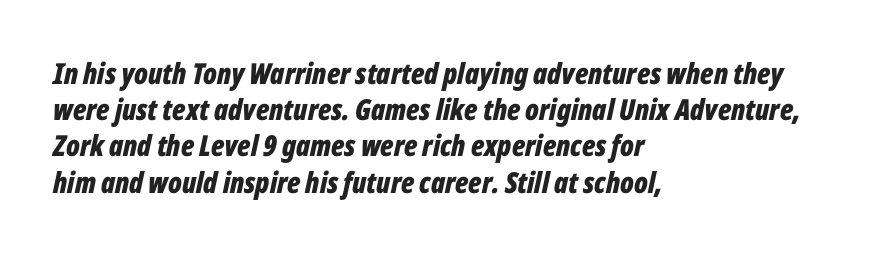
Q: Is the text bold? A: Yes.
Q: Is the text italic (slanted)? A: Yes, it leans right by about 12 degrees.
Q: Is the text underlined? A: No.
Q: How is the paragraph aligned? A: Left-aligned.
Q: Is the spacing between letters normal or unusually wide? A: Normal.
Q: Is the spacing between lines tight, normal or loose? A: Normal.
Q: Width (condensed, normal, or wide)? A: Condensed.
Q: Stroke contrast? A: Low.
Q: x-height? A: Medium.
Q: Monospaced? A: No.
